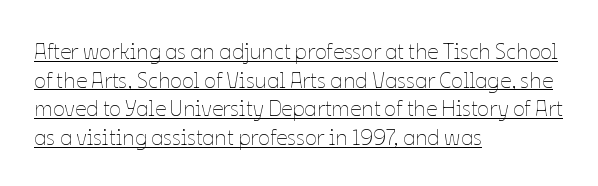
{"italic": "no", "bold": "no", "underline": "yes", "align": "left", "line_spacing": "normal", "line_spacing_ratio": 1.3, "letter_spacing": "normal", "letter_spacing_em": 0.0, "glyph_px": 22}
